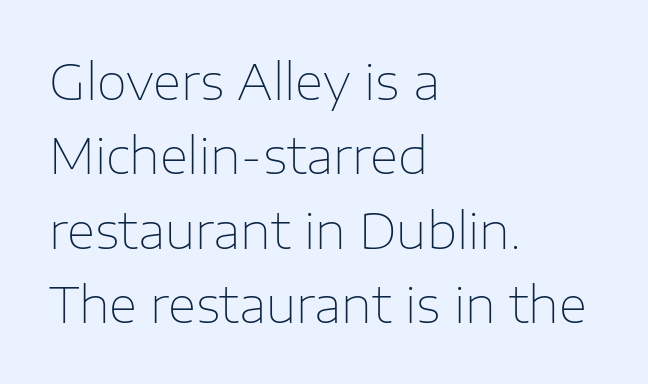
Rows of type keep a routine distance in the vertical direction. A typesetter would mark this as roman, not italic. Proportional: the letters do not fall into vertical columns. Each row of text sits above clean, open space. Typographically, this falls in the sans-serif category. Notice how the passage keeps a crisp vertical edge on the left only.
